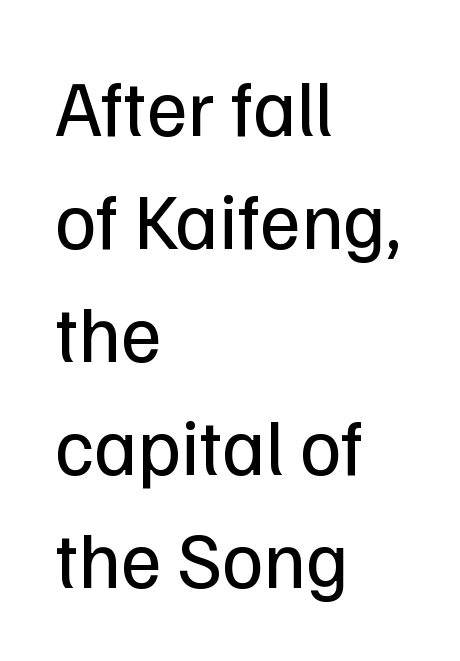
The image shows 79 px regular-weight sans-serif type, upright; set left-aligned, normal line spacing (1.43x), normal letter spacing, not underlined; low stroke contrast and a medium x-height.
